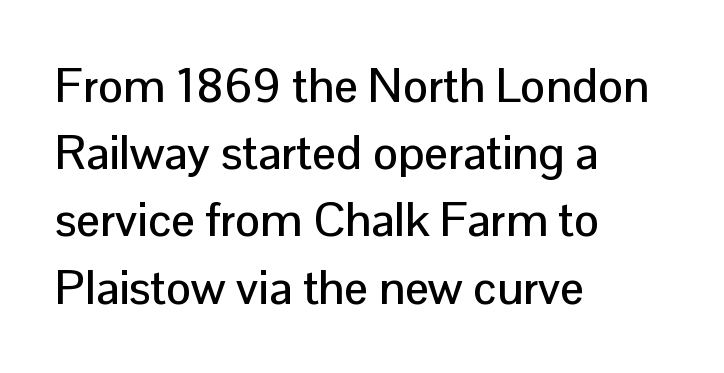
{"serif": "no", "italic": "no", "width": "normal", "stroke_contrast": "low", "x_height": "medium", "monospaced": "no", "underline": "no", "align": "left", "line_spacing": "normal", "line_spacing_ratio": 1.43, "letter_spacing": "normal", "letter_spacing_em": 0.0, "glyph_px": 47}
